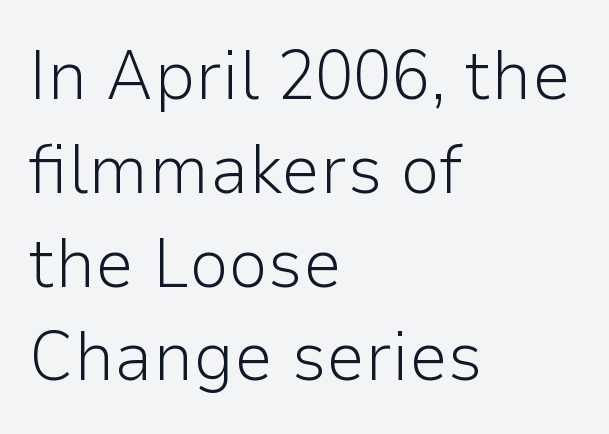
{"serif": "no", "italic": "no", "bold": "no", "weight": "light", "width": "normal", "stroke_contrast": "low", "x_height": "medium", "monospaced": "no", "underline": "no", "align": "left", "line_spacing": "normal", "line_spacing_ratio": 1.34, "letter_spacing": "normal", "letter_spacing_em": 0.0, "glyph_px": 70}
